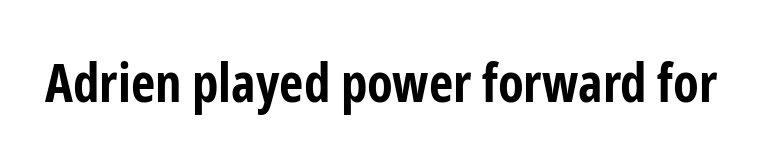
A sans-serif font was chosen for this passage. The face used here is proportionally spaced, like ordinary book or web type. The baseline area is clear. The sample has been set heavy, in full bold.
